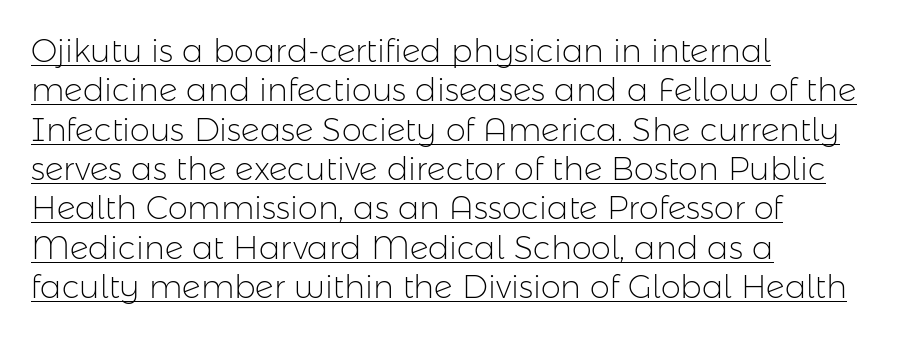
Q: Is the text bold? A: No.
Q: Is the text italic (slanted)? A: No, it is upright.
Q: Is the typeface a serif or a sans-serif typeface? A: Sans-serif.
Q: Is the text underlined? A: Yes.
Q: How is the paragraph aligned? A: Left-aligned.
Q: Is the spacing between letters normal or unusually wide? A: Normal.
Q: Width (condensed, normal, or wide)? A: Normal.
Q: Stroke contrast? A: Low.
Q: x-height? A: Medium.
Q: Monospaced? A: No.
